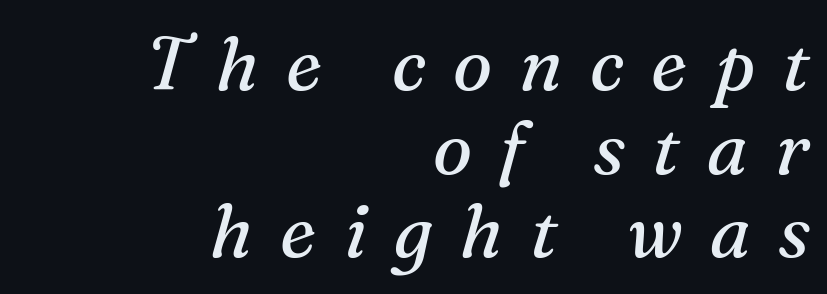
Q: Is the text bold? A: No.
Q: Is the text italic (slanted)? A: Yes, it leans right by about 16 degrees.
Q: Is the typeface a serif or a sans-serif typeface? A: Serif.
Q: Is the text underlined? A: No.
Q: How is the paragraph aligned? A: Right-aligned.
Q: Is the spacing between letters normal or unusually wide? A: Unusually wide.
Q: Is the spacing between lines tight, normal or loose? A: Tight.
Q: Width (condensed, normal, or wide)? A: Normal.
Q: Stroke contrast? A: Medium.
Q: x-height? A: Medium.
Q: Monospaced? A: No.
